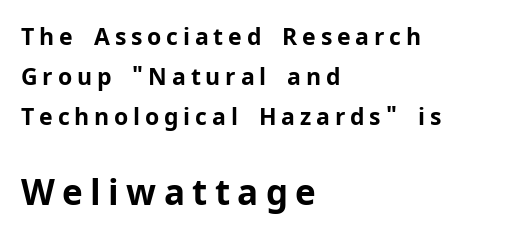
The image shows 35 px bold sans-serif type, upright; set left-aligned, line spacing 1.74x, unusually wide letter spacing (+0.21 em), not underlined; the second (bottom) block is 1.52x larger; low stroke contrast and a medium x-height.
